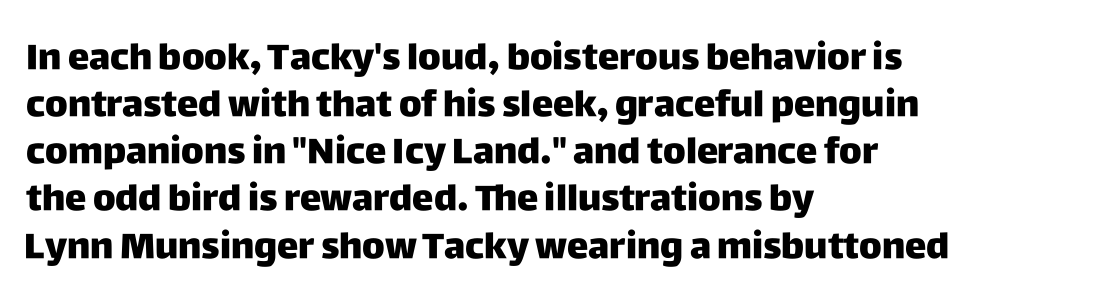
{"serif": "no", "italic": "no", "bold": "yes", "weight": "heavy", "width": "normal", "stroke_contrast": "low", "x_height": "large", "monospaced": "no", "underline": "no", "align": "left", "line_spacing": "normal", "line_spacing_ratio": 1.31, "letter_spacing": "normal", "letter_spacing_em": 0.0, "glyph_px": 36}
